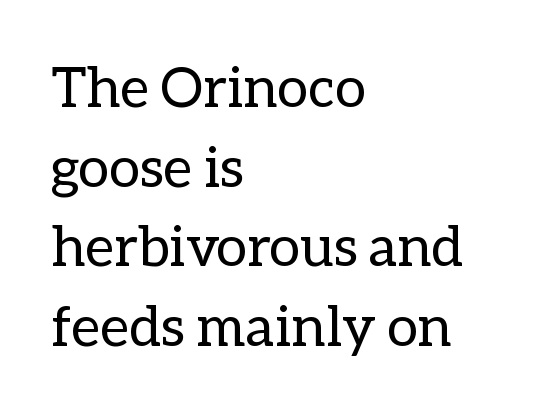
There is no visible air inserted between adjacent glyphs. This sample uses an upright cut, with every glyph sitting square on the baseline. Vertically, the passage feels balanced, rows spaced as you'd expect. Nobody drew a line under any word here. The passage shown is not bold in any degree.
